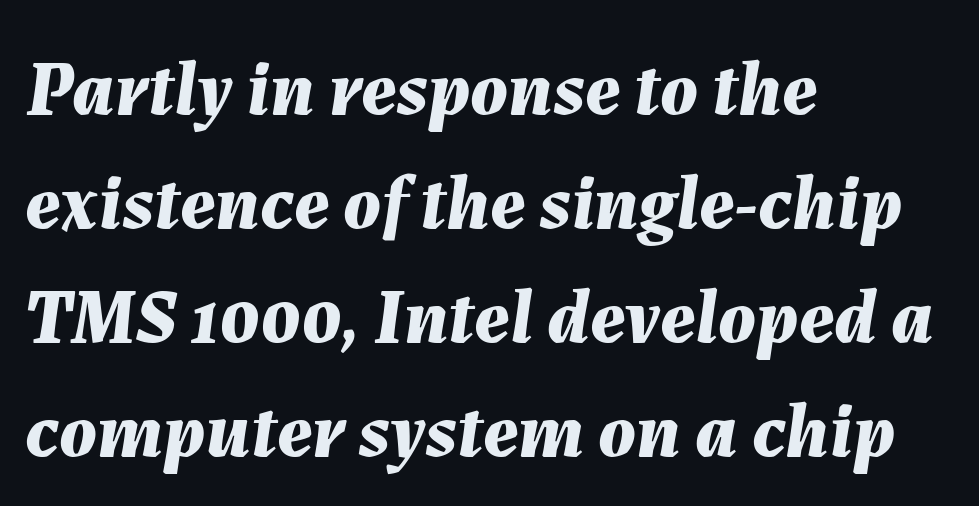
Spacing between characters is what you'd get straight out of the box. Each new line begins a customary step beneath the previous one. The strokes are fattened all the way to bold. Each row of text sits above clean, open space. The face used here is proportionally spaced, like ordinary book or web type. All the whitespace from short lines collects on the right.
